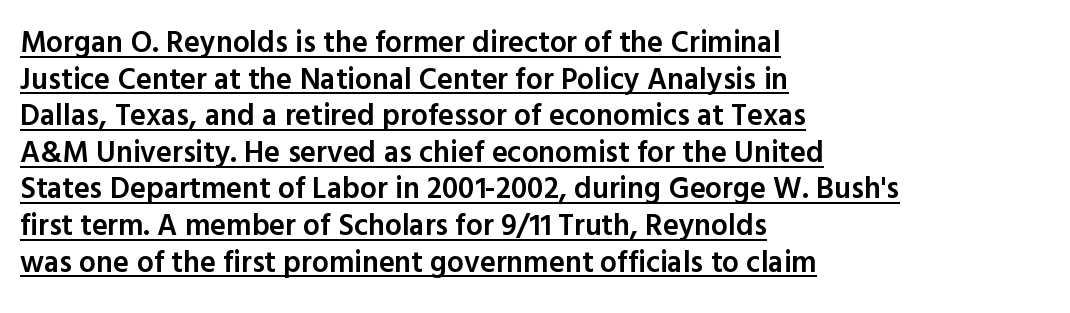
Weight check: semibold — heavier than regular, not quite bold. Posture: vertical. Here the glyphs are tracked normally, forming tight word shapes. All the whitespace from short lines collects on the right.
